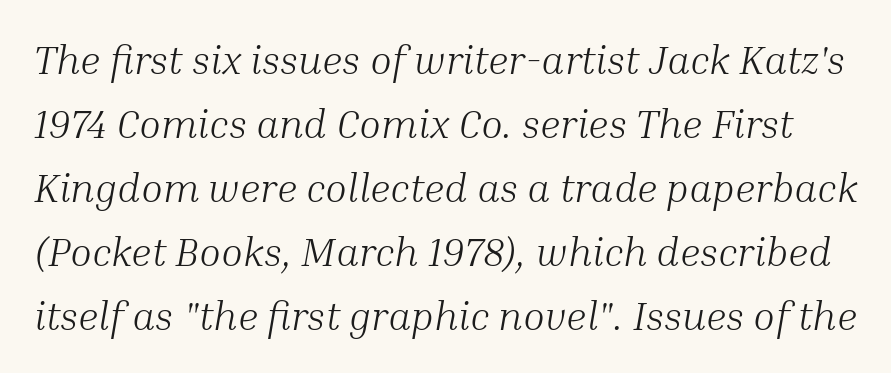
{"serif": "yes", "italic": "yes", "lean": "right", "slant_degrees": 10, "bold": "no", "weight": "light", "width": "normal", "stroke_contrast": "medium", "x_height": "medium", "monospaced": "no", "underline": "no", "line_spacing": "normal", "line_spacing_ratio": 1.6, "letter_spacing": "normal", "letter_spacing_em": 0.0, "glyph_px": 40}
